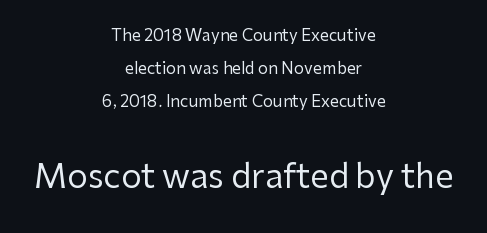
Q: Is the text bold? A: No.
Q: Is the text italic (slanted)? A: No, it is upright.
Q: Is the typeface a serif or a sans-serif typeface? A: Sans-serif.
Q: Is the text underlined? A: No.
Q: How is the paragraph aligned? A: Centered.
Q: Is the spacing between letters normal or unusually wide? A: Normal.
Q: Is the spacing between lines tight, normal or loose? A: Loose.
Q: Which block of text is set in a larger size, the first (top) or the second (bottom)? A: The second (bottom) one.
Q: Width (condensed, normal, or wide)? A: Normal.
Q: Stroke contrast? A: Low.
Q: x-height? A: Medium.
Q: Monospaced? A: No.
